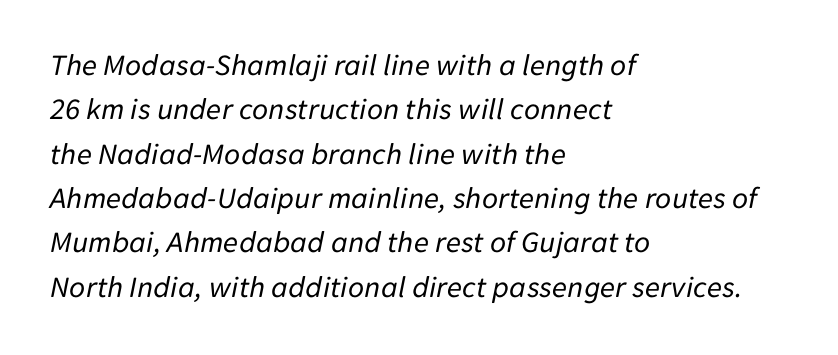
{"italic": "yes", "lean": "right", "slant_degrees": 11, "bold": "no", "weight": "regular", "width": "normal", "stroke_contrast": "low", "x_height": "medium", "monospaced": "no", "underline": "no", "align": "left", "line_spacing": "normal", "line_spacing_ratio": 1.43, "letter_spacing": "normal", "letter_spacing_em": 0.0, "glyph_px": 31}
